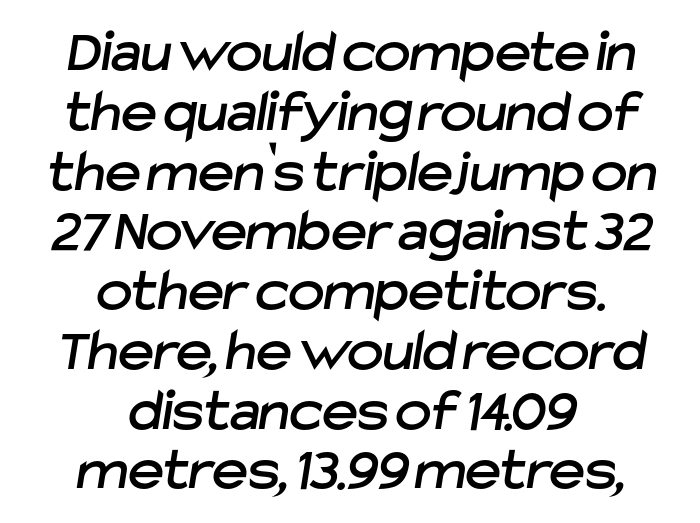
Compared with typical body copy, the letter spacing here is the same. In terms of letterform style, serifs are entirely absent. The face used here is proportionally spaced, like ordinary book or web type. The glyphs are unaccompanied by any horizontal stroke below them.
